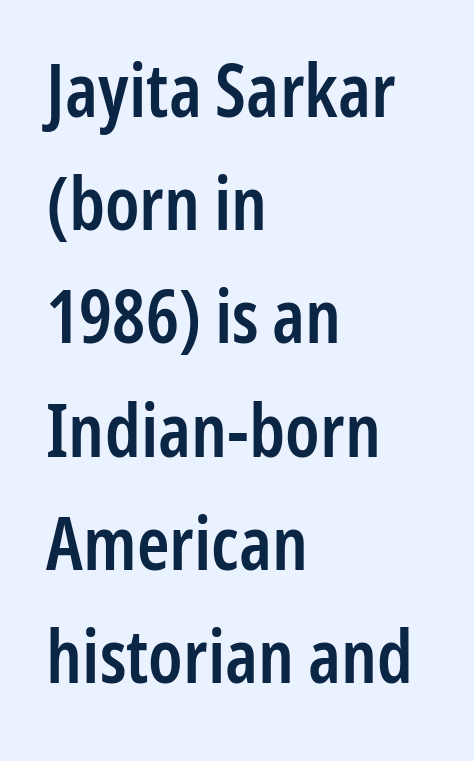
The typography opts for an upright posture over an oblique one. Quick note: interline space is typical. A semibold gives these letters moderate extra thickness, short of bold. Is the block centered? No — it sits flush against the left margin. Short note: letters normally spaced.
